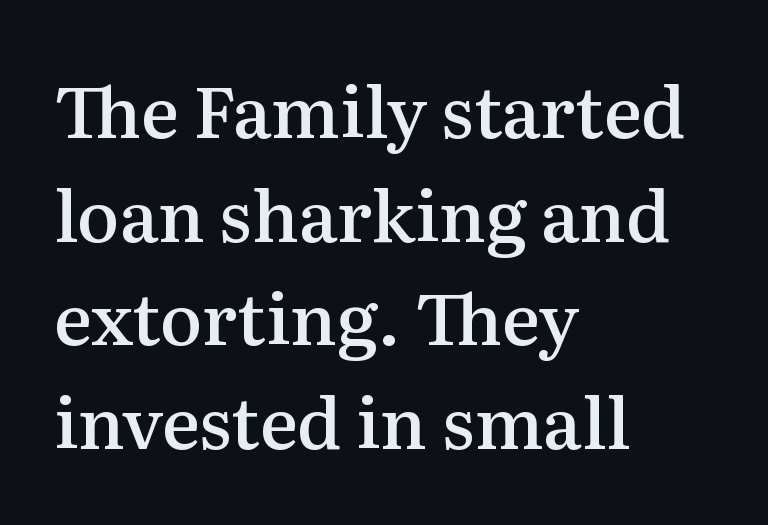
Q: Is the text bold? A: Semi-bold.
Q: Is the text italic (slanted)? A: No, it is upright.
Q: Is the typeface a serif or a sans-serif typeface? A: Serif.
Q: Is the text underlined? A: No.
Q: How is the paragraph aligned? A: Left-aligned.
Q: Is the spacing between letters normal or unusually wide? A: Normal.
Q: Is the spacing between lines tight, normal or loose? A: Normal.
Q: Width (condensed, normal, or wide)? A: Normal.
Q: Stroke contrast? A: Medium.
Q: x-height? A: Medium.
Q: Monospaced? A: No.
